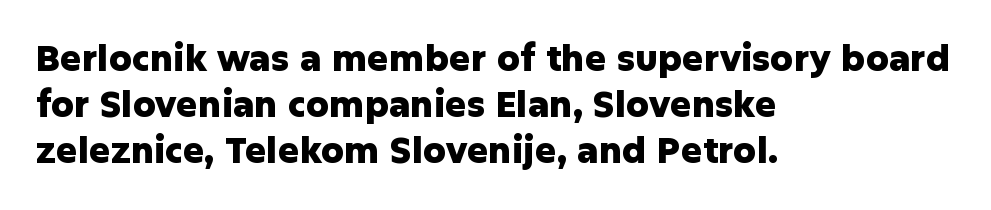
Letters rest on an invisible, unmarked baseline. Each letter keeps its own natural width here, so spacing adapts to shape. Check where the strokes stop: nothing finishes them off — pure sans. The passage shown stacks its lines at a standard gap. Leftover space on each line is placed entirely after the last word. Unlike italic type, these characters show no tilt at all.
